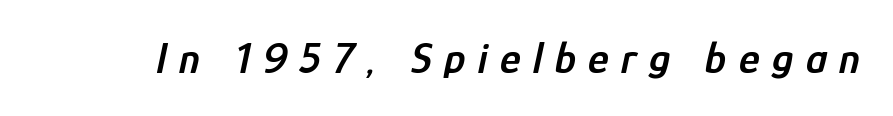
The image shows 44 px semibold, condensed type, italic (leaning right); set unusually wide letter spacing (+0.28 em), not underlined; low stroke contrast and a medium x-height.
